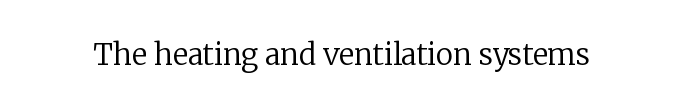
{"serif": "yes", "italic": "no", "bold": "no", "weight": "regular", "width": "normal", "stroke_contrast": "low", "x_height": "medium", "monospaced": "no", "underline": "no", "letter_spacing": "normal", "letter_spacing_em": 0.0, "glyph_px": 29}
